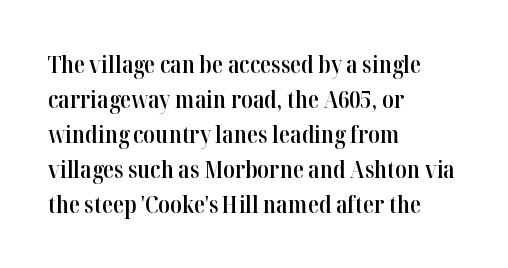
Q: Is the text bold? A: Semi-bold.
Q: Is the text italic (slanted)? A: No, it is upright.
Q: Is the text underlined? A: No.
Q: How is the paragraph aligned? A: Left-aligned.
Q: Is the spacing between letters normal or unusually wide? A: Normal.
Q: Is the spacing between lines tight, normal or loose? A: Normal.
